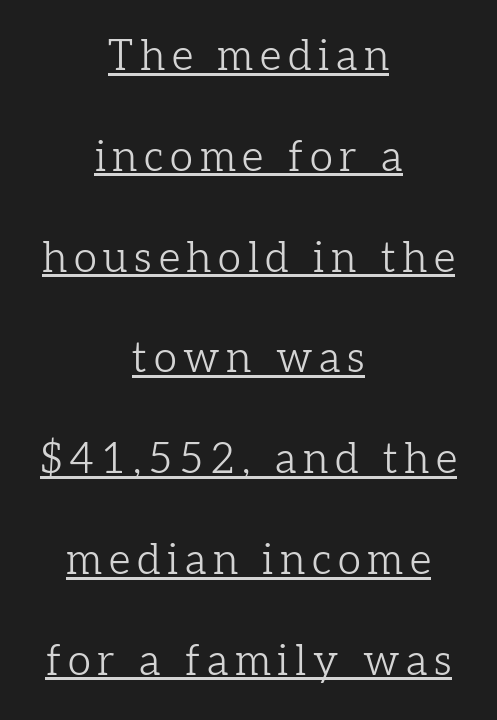
The image shows 42 px light serif type, upright; set centered, loose line spacing (2.4x), underlined; low stroke contrast and a medium x-height.
